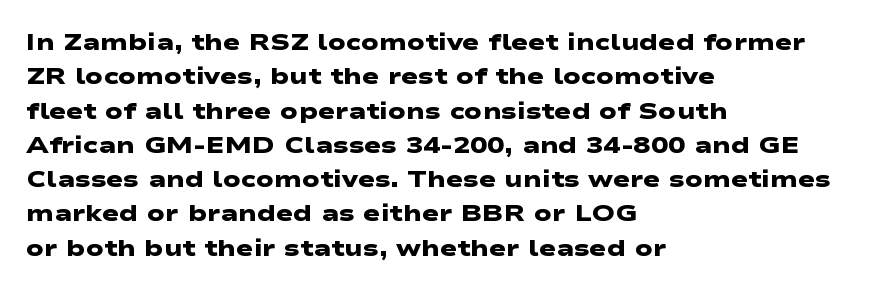
Q: Is the text bold? A: Yes.
Q: Is the text underlined? A: No.
Q: How is the paragraph aligned? A: Left-aligned.
Q: Is the spacing between letters normal or unusually wide? A: Normal.
Q: Is the spacing between lines tight, normal or loose? A: Normal.
